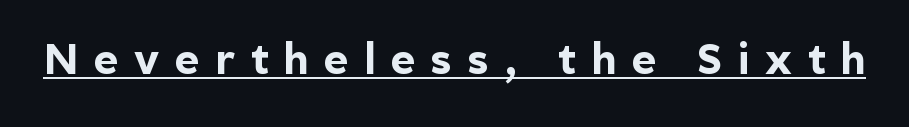
The image shows 42 px bold sans-serif type, upright; set unusually wide letter spacing (+0.37 em), underlined; a medium x-height.
